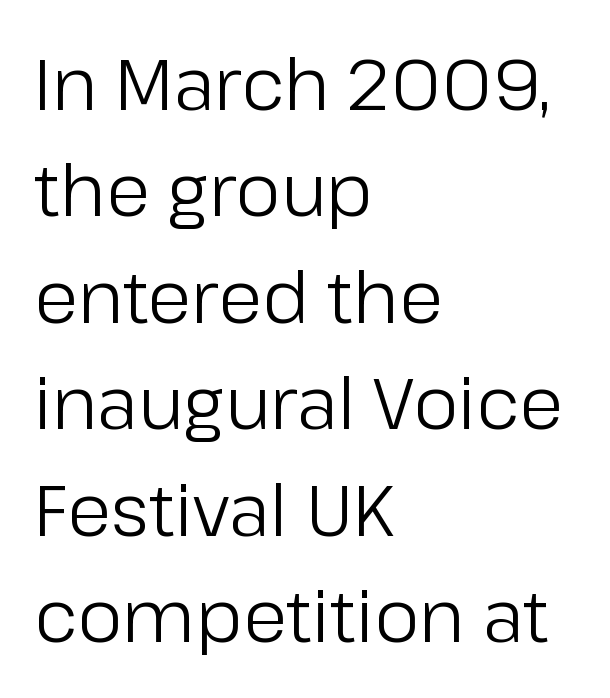
The image shows 71 px regular-weight sans-serif type, upright; set left-aligned, normal line spacing (1.5x), normal letter spacing, not underlined; low stroke contrast and a medium x-height.
